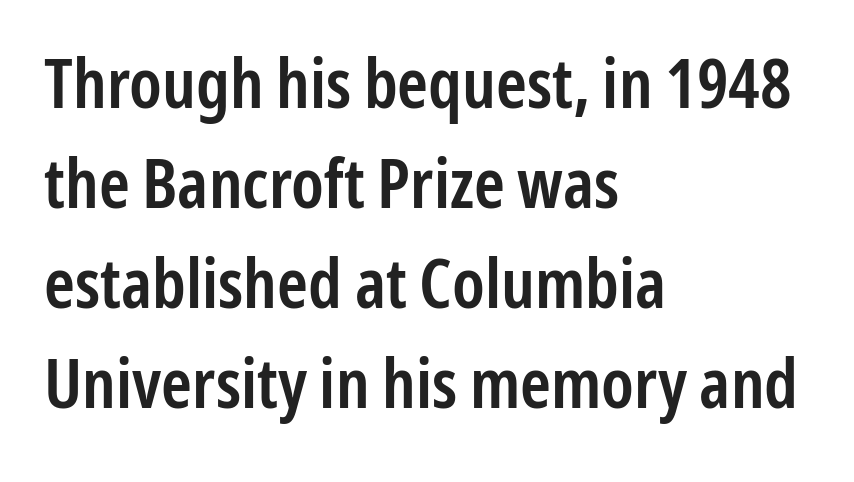
The image shows 69 px semibold, condensed sans-serif type, upright; set left-aligned, normal line spacing (1.45x), normal letter spacing, not underlined; low stroke contrast and a medium x-height.
